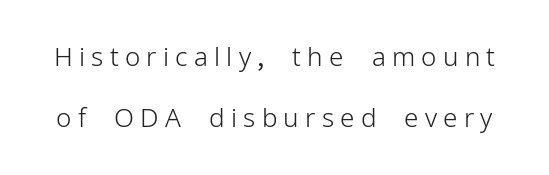
{"italic": "no", "bold": "no", "underline": "no", "line_spacing": "loose", "line_spacing_ratio": 2.36, "letter_spacing": "wide", "letter_spacing_em": 0.24, "glyph_px": 26}
